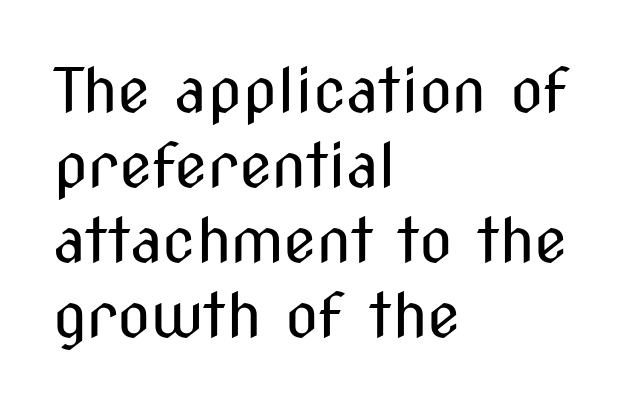
The image shows 61 px regular-weight, condensed sans-serif type, upright; set left-aligned, line spacing 1.23x, normal letter spacing, not underlined; medium stroke contrast and a medium x-height.
